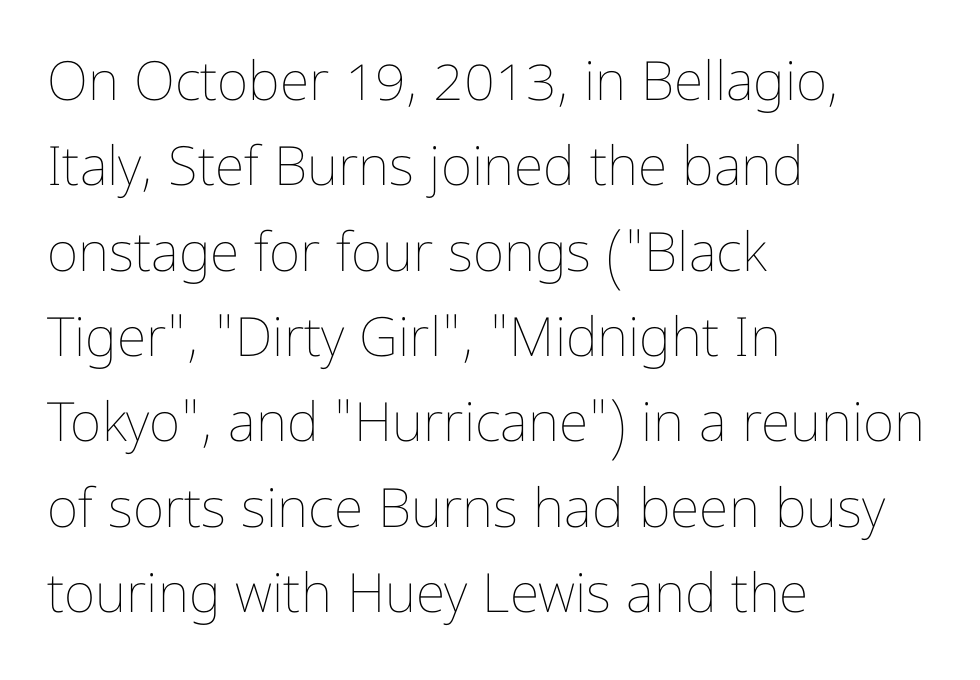
{"italic": "no", "bold": "no", "weight": "thin", "width": "condensed", "stroke_contrast": "low", "x_height": "medium", "monospaced": "no", "underline": "no", "align": "left", "line_spacing": "normal", "line_spacing_ratio": 1.58, "letter_spacing": "normal", "letter_spacing_em": 0.0, "glyph_px": 54}
